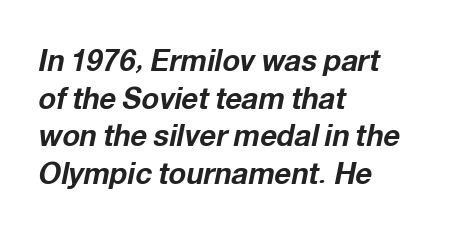
{"italic": "yes", "lean": "right", "slant_degrees": 12, "bold": "yes", "weight": "bold", "width": "normal", "stroke_contrast": "low", "x_height": "medium", "monospaced": "no", "underline": "no", "align": "left", "line_spacing": "normal", "line_spacing_ratio": 1.3, "letter_spacing": "normal", "letter_spacing_em": 0.0, "glyph_px": 29}
